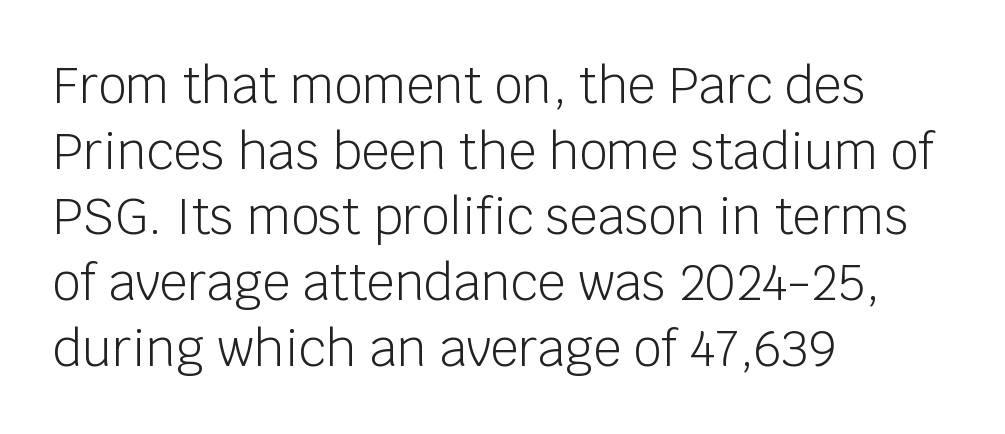
{"serif": "no", "italic": "no", "bold": "no", "weight": "light", "width": "normal", "stroke_contrast": "low", "x_height": "large", "monospaced": "no", "underline": "no", "align": "left", "line_spacing": "normal", "line_spacing_ratio": 1.34, "letter_spacing": "normal", "letter_spacing_em": 0.0, "glyph_px": 49}
